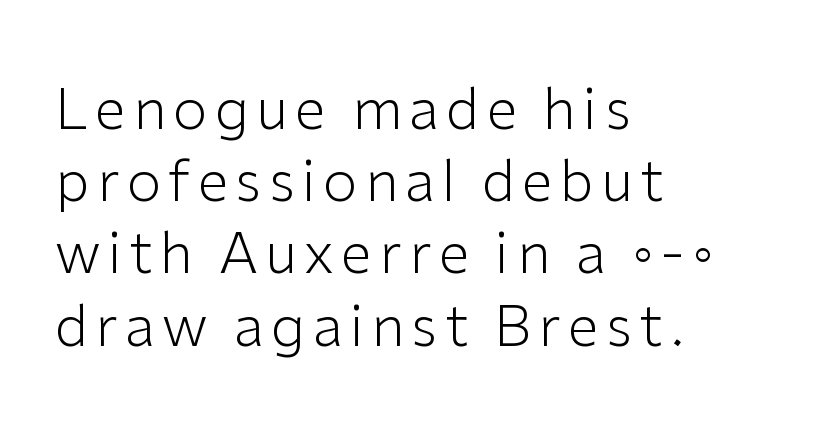
In terms of posture, this sample is upright. Look at the bottom of the vertical strokes: they stop flat, with no serifs. Nothing heavy about these letters — not bold at all. The face used here is proportionally spaced, like ordinary book or web type. Casual observation: everything's shoved over to the left. What's the leading like? Ordinary, nothing unusual.
